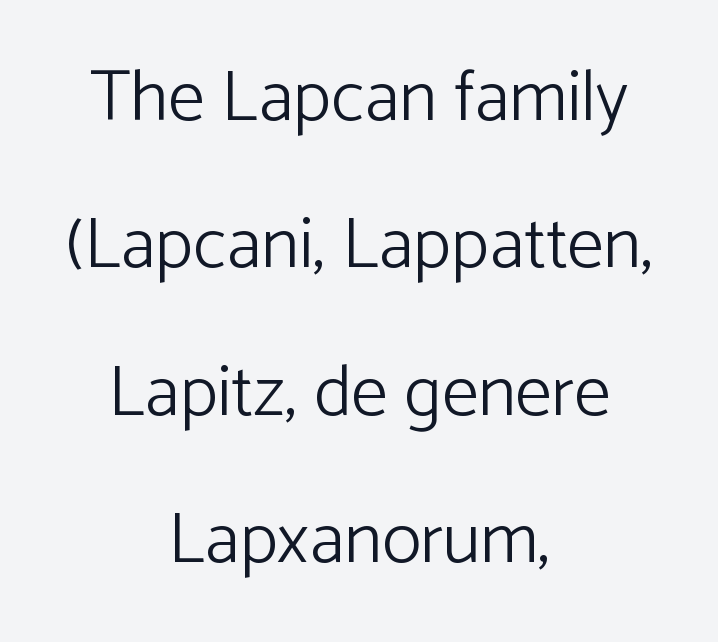
Glance below the letters and you will spot only blank space. Think of a printed novel: that variable character pitch is what you see here. Posture: upright roman. Which margin do the lines hug? Neither — every line sits in the middle. The typeface has the unassuming heft of standard copy or less. The glyphs in this specimen are sans serif.
